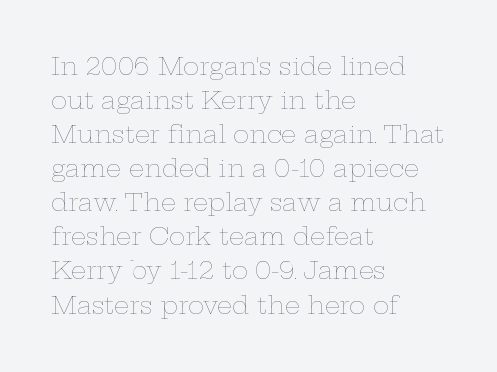
{"italic": "no", "bold": "no", "underline": "no", "align": "left", "line_spacing": "normal", "line_spacing_ratio": 1.42, "letter_spacing": "normal", "letter_spacing_em": 0.0, "glyph_px": 24}
